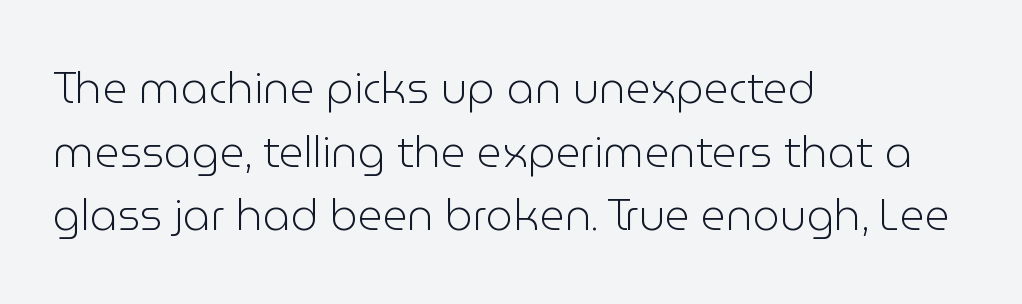
The image shows 43 px light sans-serif type, upright; set left-aligned, normal line spacing (1.48x), normal letter spacing, not underlined; low stroke contrast and a medium x-height.
